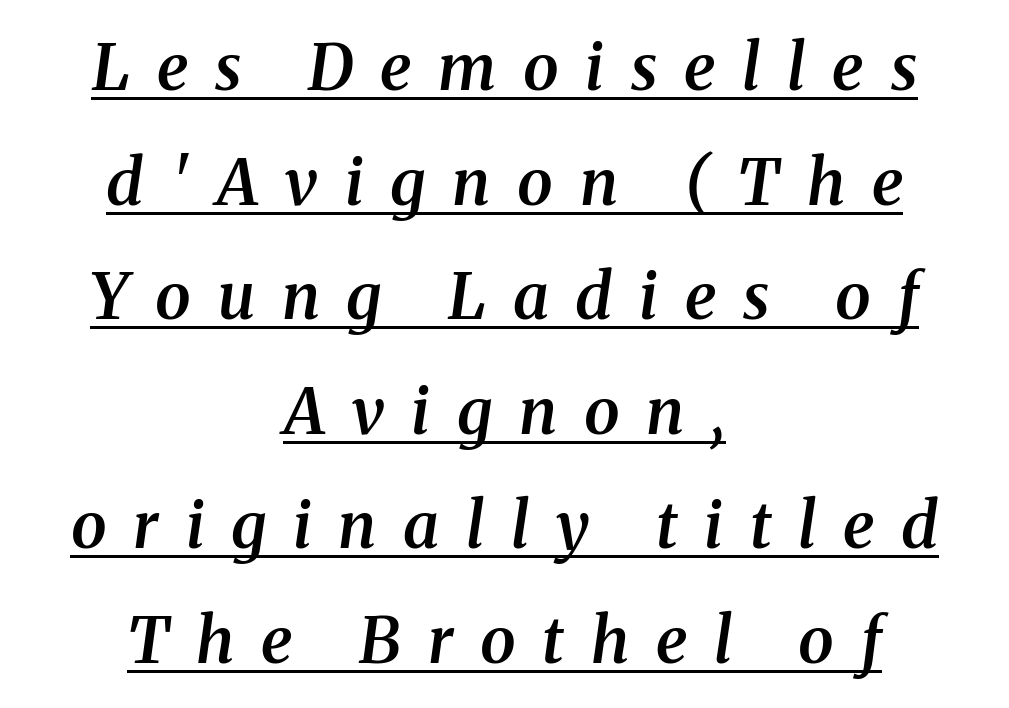
The image shows 64 px semibold serif type, italic (leaning right); set centered, line spacing 1.79x, unusually wide letter spacing (+0.42 em), underlined; medium stroke contrast and a medium x-height.
